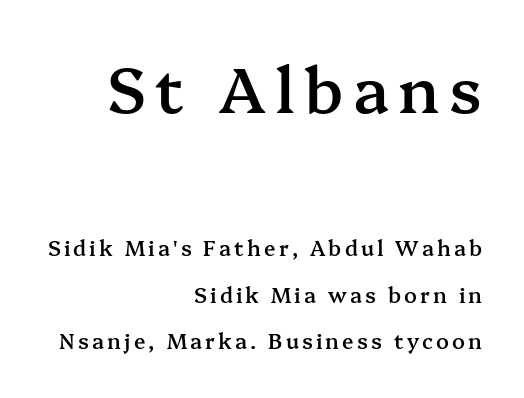
You could fit nearly another row in the gap between these rows. You get the large type first, then a drop to smaller type. Any mark beneath the type? The region is blank. Line endings align vertically; line beginnings do not.
